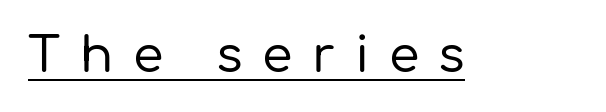
Serifs: no, the terminals of the letterforms are clean. Underline: present. Proportional: the letters do not fall into vertical columns. The font's upright variant was chosen for this text. Each word looks stretched out because of the extra space between its letters.
